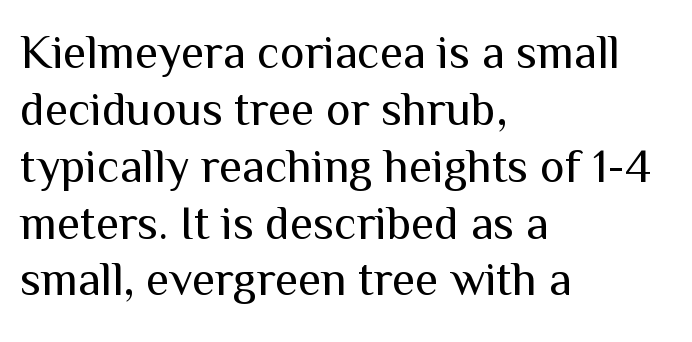
The image shows 47 px regular-weight sans-serif type, upright; set left-aligned, line spacing 1.21x, normal letter spacing, not underlined; medium stroke contrast and a medium x-height.
